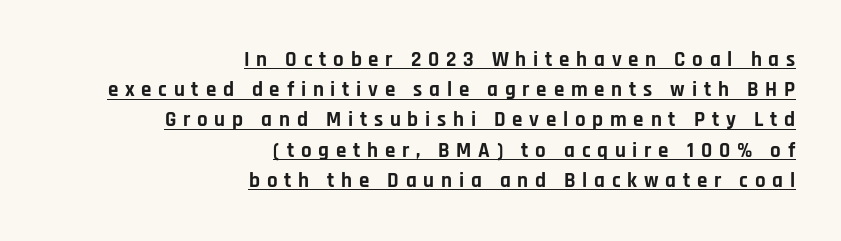
Does the lettering tilt? It doesn't — this is upright. Its strokes are broad and dark, the hallmark of bold type. The text block is weighted toward the right margin, trailing off unevenly leftward. Is there an underline? Yes — a line sits under the letters. Words appear elongated and porous because spacing is wide. The vertical gap from one line to the next is medium.
